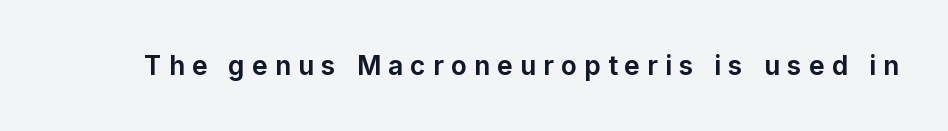
Q: Is the text bold? A: Yes.
Q: Is the text italic (slanted)? A: No, it is upright.
Q: Is the text underlined? A: No.
Q: Is the spacing between letters normal or unusually wide? A: Unusually wide.
